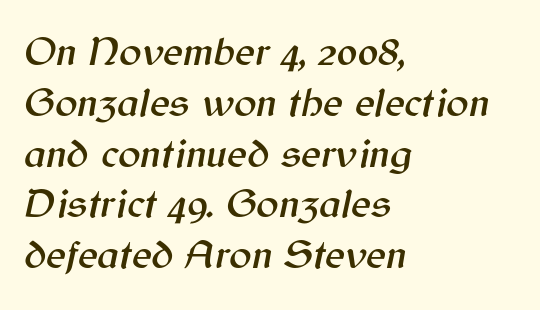
{"italic": "yes", "lean": "right", "slant_degrees": 12, "width": "normal", "stroke_contrast": "medium", "x_height": "medium", "monospaced": "no", "underline": "no", "align": "left", "line_spacing_ratio": 1.21, "letter_spacing": "normal", "letter_spacing_em": 0.0, "glyph_px": 42}
